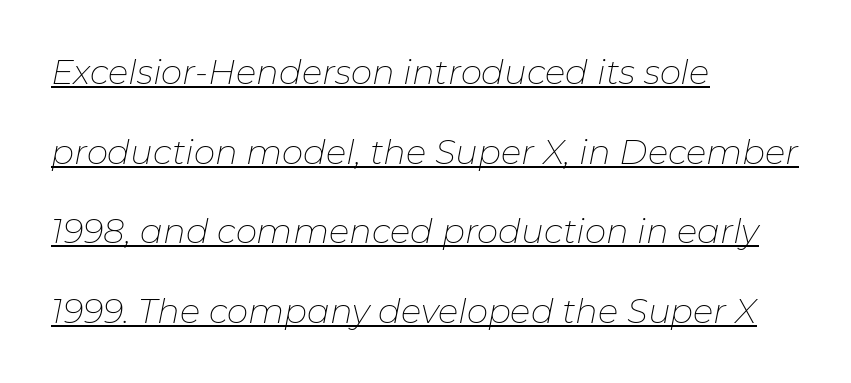
The image shows 34 px thin type, italic (leaning right); set left-aligned, loose line spacing (2.34x), normal letter spacing, underlined; low stroke contrast and a medium x-height.
